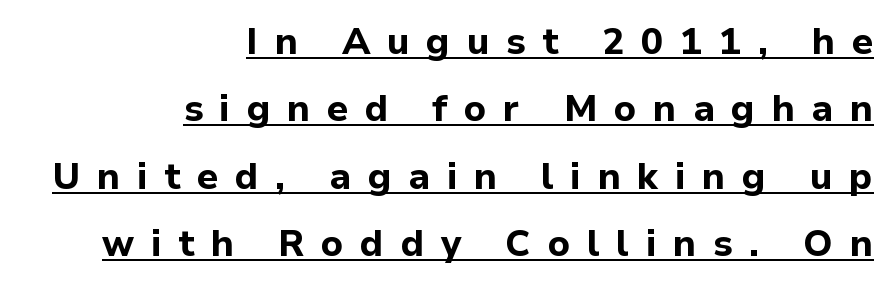
{"serif": "no", "italic": "no", "bold": "yes", "weight": "bold", "width": "normal", "stroke_contrast": "low", "x_height": "medium", "monospaced": "no", "underline": "yes", "align": "right", "line_spacing_ratio": 1.82, "letter_spacing": "wide", "letter_spacing_em": 0.45, "glyph_px": 37}
